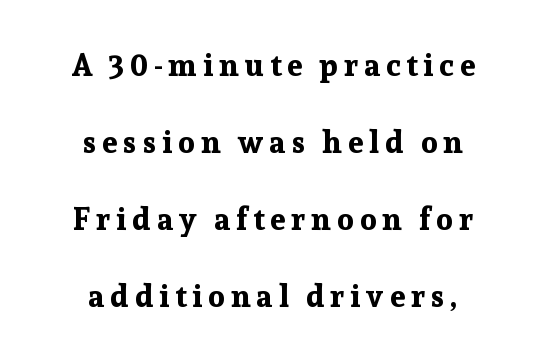
The image shows 31 px bold serif type, upright; set centered, loose line spacing (2.48x), not underlined; low stroke contrast and a medium x-height.
